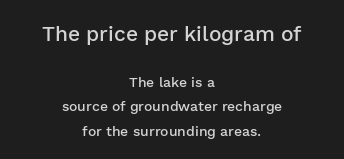
The image shows 21 px text type, upright; set centered, line spacing 1.76x, normal letter spacing, not underlined; the first (top) block is 1.5x larger.
